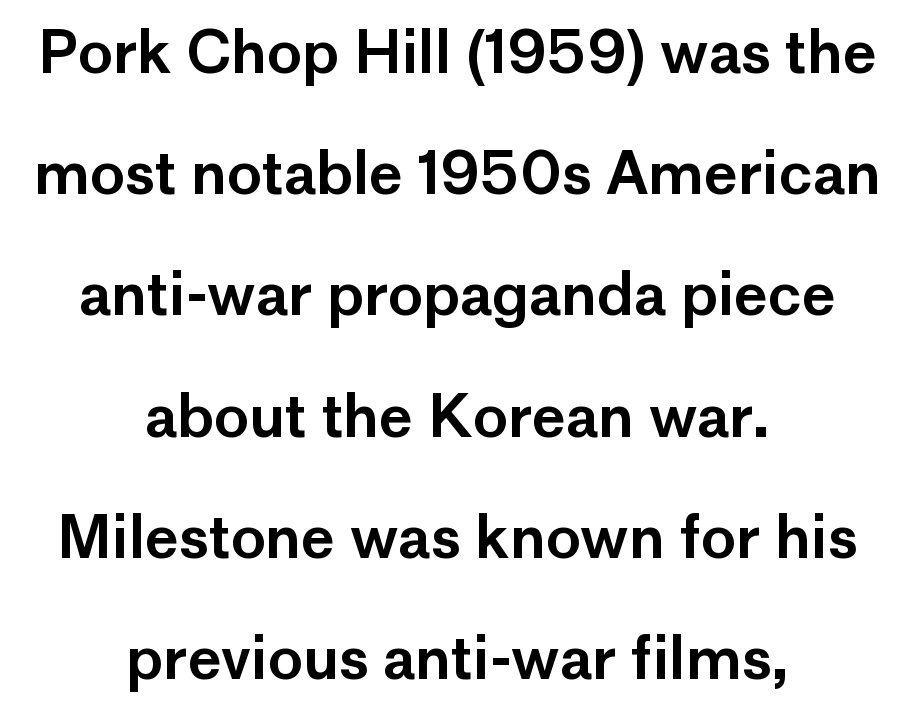
Summary of vertical rhythm: relaxed, with wide interline spacing. No feet cap the strokes, marking this as sans-serif type. The font's upright variant was chosen for this text. Where is the straight margin? There isn't one; the lines are centered. This sample uses plain, unmodified letter spacing.
